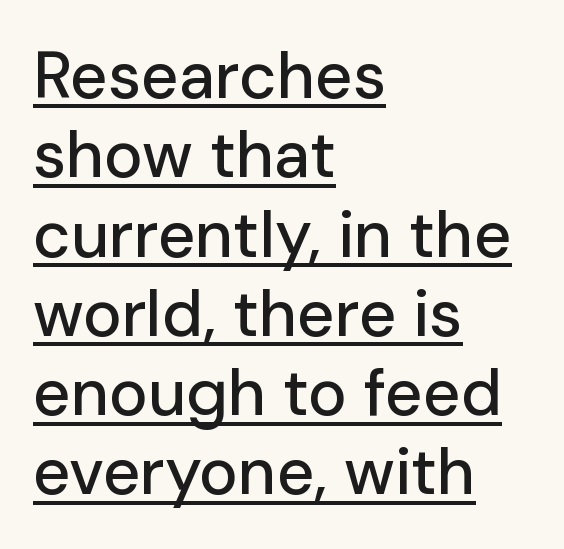
The image shows 65 px sans-serif type, upright; set left-aligned, line spacing 1.22x, normal letter spacing, underlined; low stroke contrast and a medium x-height.
